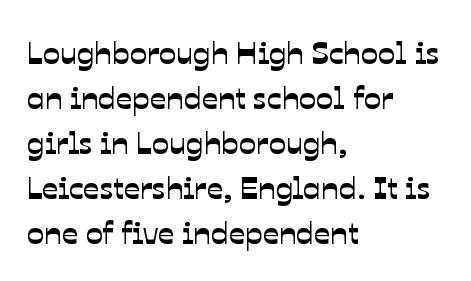
Students, observe: this is what conventionally led text looks like. The face used here is proportionally spaced, like ordinary book or web type. Glyph-to-glyph distance matches everyday printed text. These lines are set flush left with a ragged right edge. This sample uses a sans-serif face.
